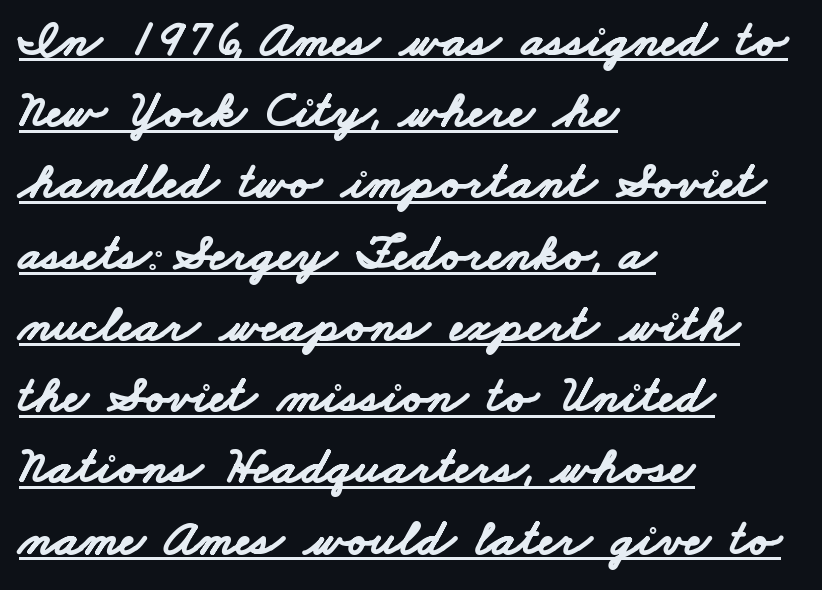
Q: Is the text bold? A: Yes.
Q: Is the typeface a serif or a sans-serif typeface? A: Sans-serif.
Q: Is the text underlined? A: Yes.
Q: How is the paragraph aligned? A: Left-aligned.
Q: Is the spacing between letters normal or unusually wide? A: Normal.
Q: Is the spacing between lines tight, normal or loose? A: Normal.
Q: Width (condensed, normal, or wide)? A: Wide.
Q: Stroke contrast? A: Low.
Q: x-height? A: Small.
Q: Monospaced? A: No.
